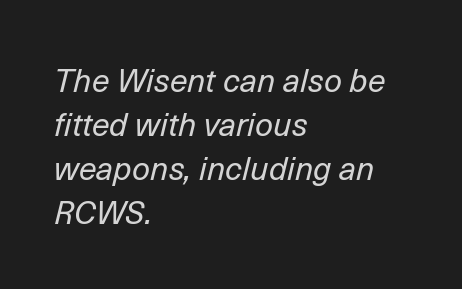
Q: Is the text bold? A: No.
Q: Is the text italic (slanted)? A: Yes, it leans right by about 14 degrees.
Q: Is the text underlined? A: No.
Q: How is the paragraph aligned? A: Left-aligned.
Q: Is the spacing between letters normal or unusually wide? A: Normal.
Q: Is the spacing between lines tight, normal or loose? A: Normal.
Q: Width (condensed, normal, or wide)? A: Normal.
Q: Stroke contrast? A: Low.
Q: x-height? A: Medium.
Q: Monospaced? A: No.
